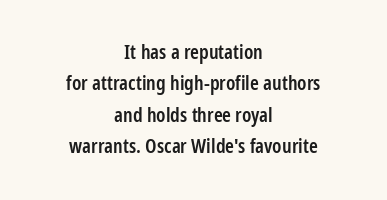
{"italic": "no", "bold": "semi", "underline": "no", "align": "center", "line_spacing": "normal", "line_spacing_ratio": 1.57, "letter_spacing": "normal", "letter_spacing_em": 0.0, "glyph_px": 20}
